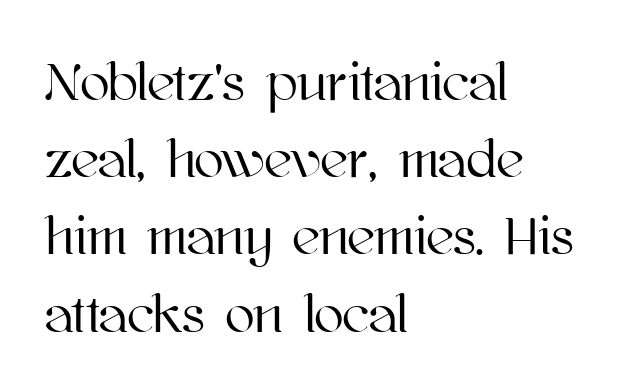
The image shows 54 px text type, upright; set left-aligned, normal line spacing (1.43x), normal letter spacing, not underlined; high stroke contrast and a medium x-height.
